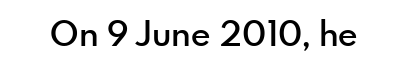
{"serif": "no", "italic": "no", "bold": "semi", "weight": "semibold", "width": "normal", "x_height": "small", "monospaced": "no", "underline": "no", "letter_spacing": "normal", "letter_spacing_em": 0.0, "glyph_px": 34}
